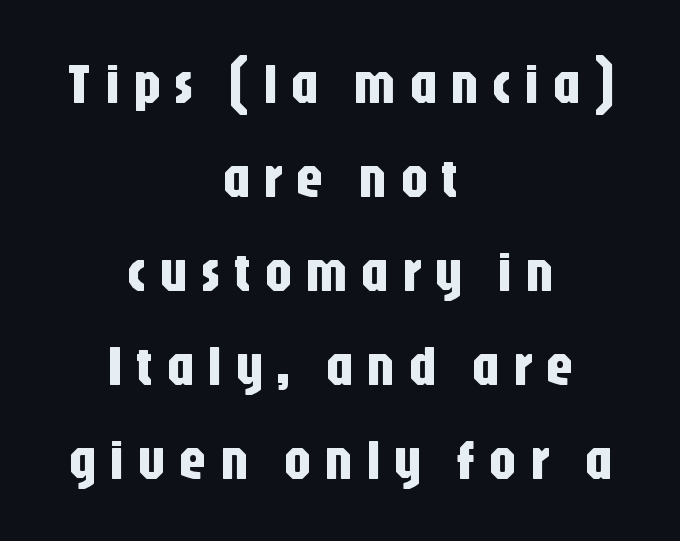
Unlike a traditional serif, this face leaves its strokes unadorned. Vertical strokes here are truly vertical. Regarding leading, the lines here are spaced in the standard way. This sample is center-justified, so both line endings float freely.
